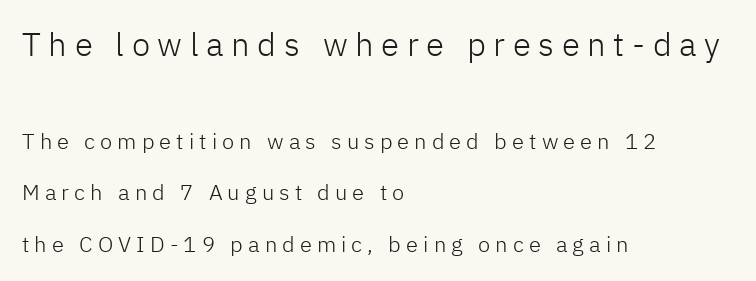
Posture: upright roman. This layout puts the oversized block above and the modest block below. This sample has the flowing, uneven cadence of proportional lettering. The glyphs in this specimen are sans serif.
